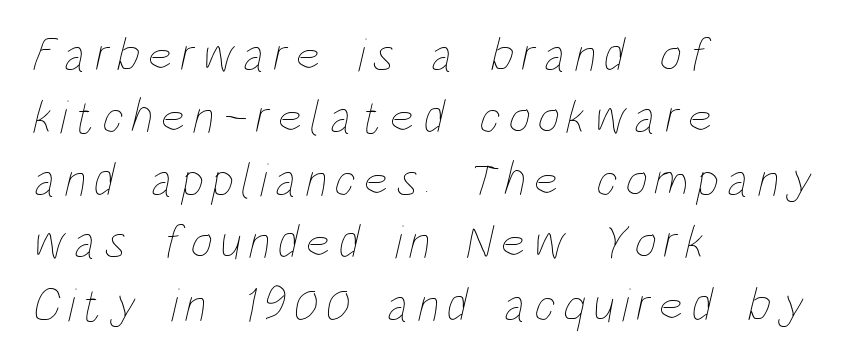
Q: Is the text bold? A: No.
Q: Is the text underlined? A: No.
Q: How is the paragraph aligned? A: Left-aligned.
Q: Is the spacing between lines tight, normal or loose? A: Normal.
Q: Width (condensed, normal, or wide)? A: Condensed.
Q: Stroke contrast? A: Low.
Q: x-height? A: Large.
Q: Monospaced? A: No.
